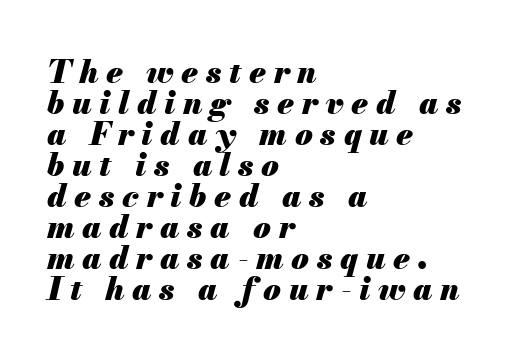
When letters slant like this, we call the style italic. A bare baseline throughout the passage. Compared with an ordinary text face, these strokes are far heavier — a full bold. Do the characters align in a grid? No, the font is proportional.
